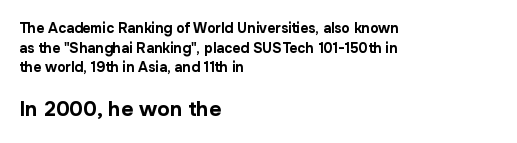
Q: Is the text bold? A: Yes.
Q: Is the text italic (slanted)? A: No, it is upright.
Q: Is the text underlined? A: No.
Q: How is the paragraph aligned? A: Left-aligned.
Q: Is the spacing between letters normal or unusually wide? A: Normal.
Q: Is the spacing between lines tight, normal or loose? A: Normal.
Q: Which block of text is set in a larger size, the first (top) or the second (bottom)? A: The second (bottom) one.
